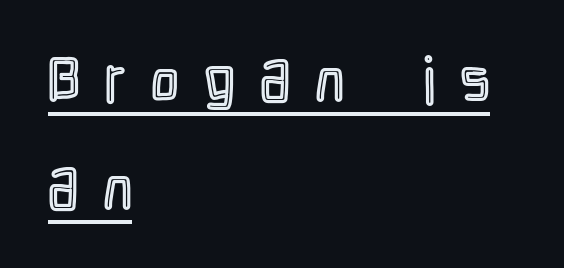
Nope, not italic — everything's standing straight. Glyph-to-glyph distance is far greater than everyday printed text. If you drew a ruler down the left edge, every line would touch it. Looks like someone drew a line under every word here.
